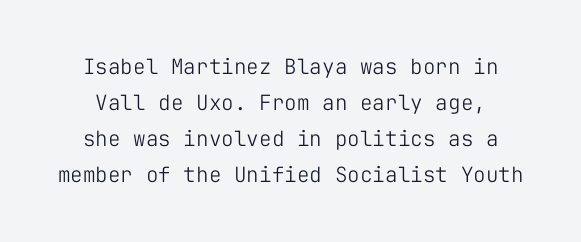
The image shows 21 px text type, upright; set line spacing 1.72x, normal letter spacing, not underlined.
